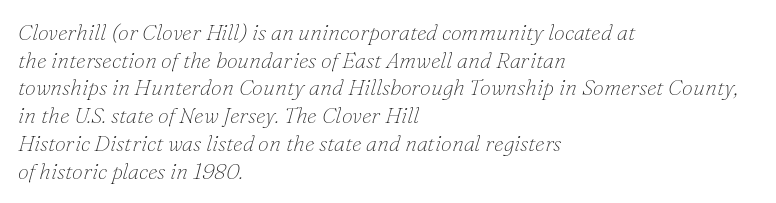
Q: Is the text bold? A: No.
Q: Is the text italic (slanted)? A: Yes, it leans right by about 16 degrees.
Q: Is the text underlined? A: No.
Q: How is the paragraph aligned? A: Left-aligned.
Q: Is the spacing between letters normal or unusually wide? A: Normal.
Q: Is the spacing between lines tight, normal or loose? A: Normal.
